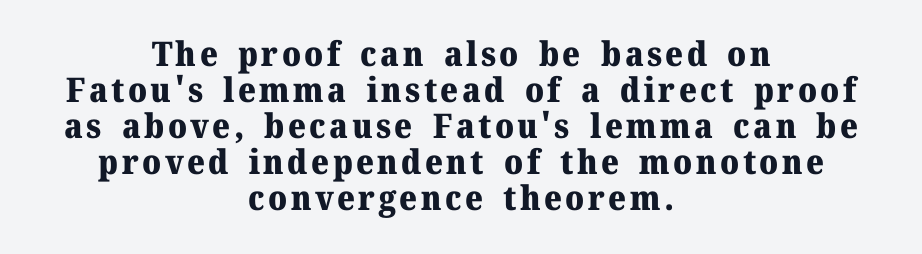
The image shows 34 px heavy serif type, upright; set centered, tight line spacing (1.06x), not underlined; medium stroke contrast and a medium x-height.
